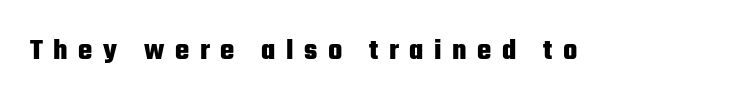
The image shows 30 px heavy, condensed sans-serif type, upright; set unusually wide letter spacing (+0.35 em), not underlined; low stroke contrast and a medium x-height.
